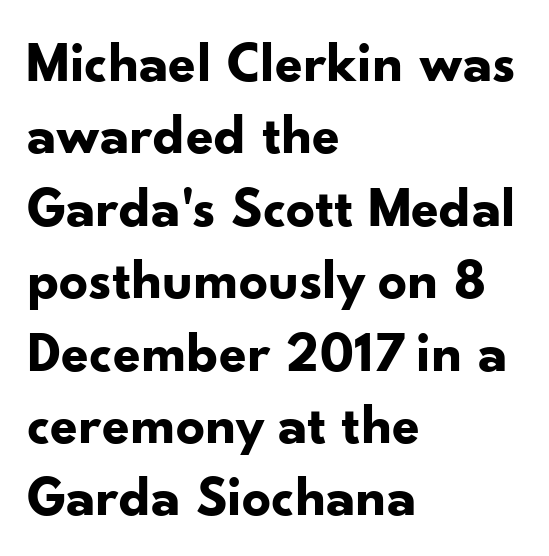
{"serif": "no", "italic": "no", "bold": "yes", "weight": "bold", "width": "normal", "stroke_contrast": "low", "x_height": "small", "monospaced": "no", "underline": "no", "align": "left", "line_spacing": "normal", "line_spacing_ratio": 1.27, "letter_spacing": "normal", "letter_spacing_em": 0.0, "glyph_px": 57}
